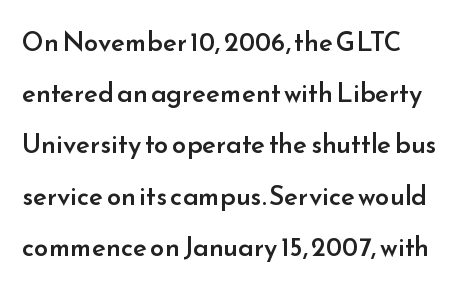
Ordinary non-slanted type is in use. Nothing unusual about the tracking: characters are spaced as the font intends. The space beneath each line is pristine and unruled. The designer dialed line spacing up above the default. Strokes here are thickened, but only to semibold level.
